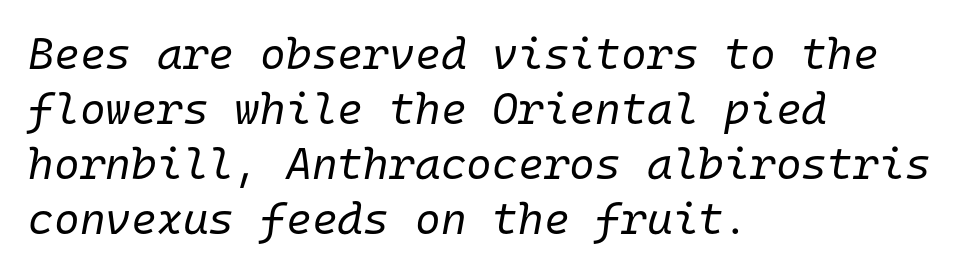
{"italic": "yes", "lean": "right", "slant_degrees": 10, "bold": "no", "weight": "regular", "width": "normal", "stroke_contrast": "low", "x_height": "medium", "monospaced": "yes", "underline": "no", "align": "left", "line_spacing": "normal", "line_spacing_ratio": 1.25, "letter_spacing": "normal", "letter_spacing_em": 0.0, "glyph_px": 44}
